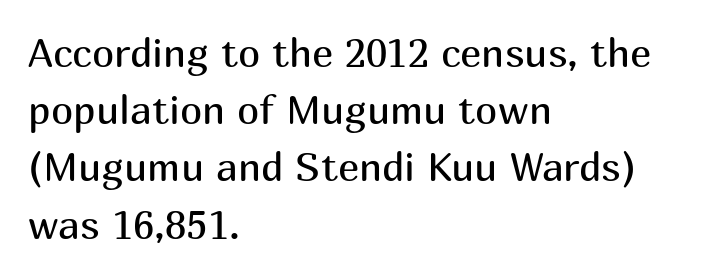
Q: Is the text bold? A: No.
Q: Is the text italic (slanted)? A: No, it is upright.
Q: Is the typeface a serif or a sans-serif typeface? A: Sans-serif.
Q: Is the text underlined? A: No.
Q: How is the paragraph aligned? A: Left-aligned.
Q: Is the spacing between letters normal or unusually wide? A: Normal.
Q: Is the spacing between lines tight, normal or loose? A: Normal.
Q: Width (condensed, normal, or wide)? A: Normal.
Q: Stroke contrast? A: Medium.
Q: x-height? A: Medium.
Q: Monospaced? A: No.
